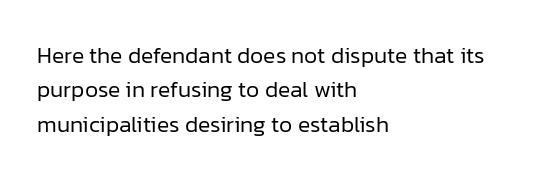
Observe the ordinary spacing: letters are neighbours, not strangers. Only glyphs here, with clear space below each row. Honestly, the row spacing looks completely unremarkable. No letter is thick-stroked: the sample isn't bold.
